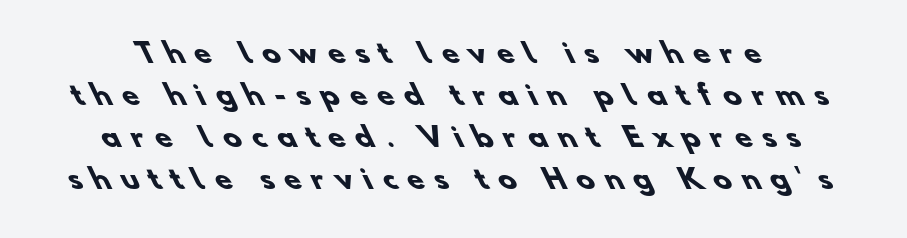
The image shows 27 px bold type; set centered, normal line spacing (1.56x), unusually wide letter spacing (+0.4 em), not underlined.
